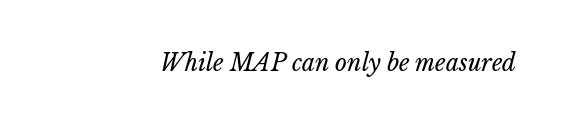
{"italic": "yes", "lean": "right", "slant_degrees": 15, "bold": "no", "underline": "no", "letter_spacing": "normal", "letter_spacing_em": 0.0, "glyph_px": 23}
